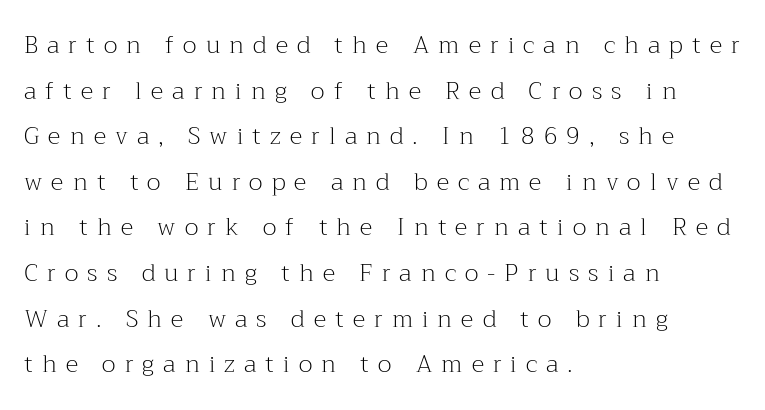
Q: Is the text bold? A: No.
Q: Is the text italic (slanted)? A: No, it is upright.
Q: Is the text underlined? A: No.
Q: How is the paragraph aligned? A: Left-aligned.
Q: Is the spacing between letters normal or unusually wide? A: Unusually wide.
Q: Is the spacing between lines tight, normal or loose? A: Loose.
